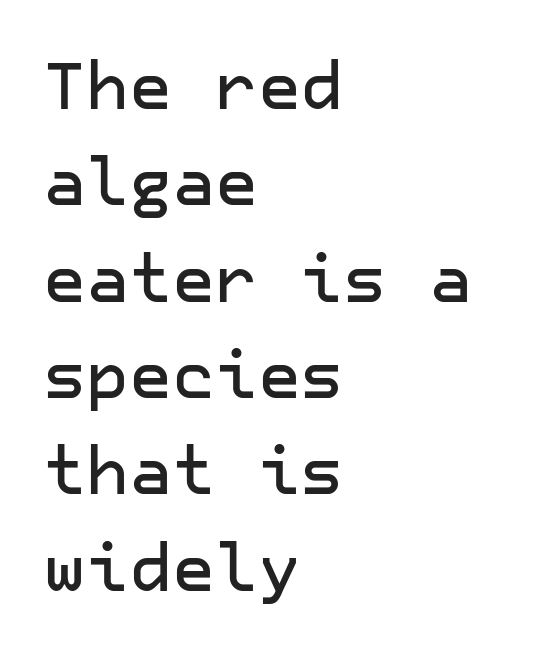
Q: Is the text italic (slanted)? A: No, it is upright.
Q: Is the typeface a serif or a sans-serif typeface? A: Sans-serif.
Q: Is the text underlined? A: No.
Q: How is the paragraph aligned? A: Left-aligned.
Q: Is the spacing between letters normal or unusually wide? A: Normal.
Q: Is the spacing between lines tight, normal or loose? A: Normal.
Q: Width (condensed, normal, or wide)? A: Normal.
Q: Stroke contrast? A: Low.
Q: x-height? A: Medium.
